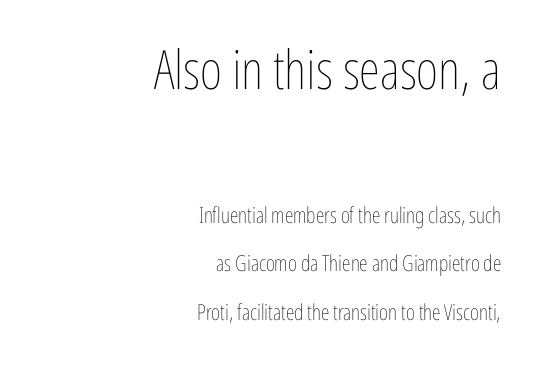
{"italic": "no", "bold": "no", "weight": "thin", "width": "condensed", "stroke_contrast": "low", "x_height": "medium", "monospaced": "no", "underline": "no", "align": "right", "line_spacing": "loose", "line_spacing_ratio": 2.21, "letter_spacing": "normal", "letter_spacing_em": 0.0, "larger_block": "first", "size_ratio": 2.45, "glyph_px": 54}
